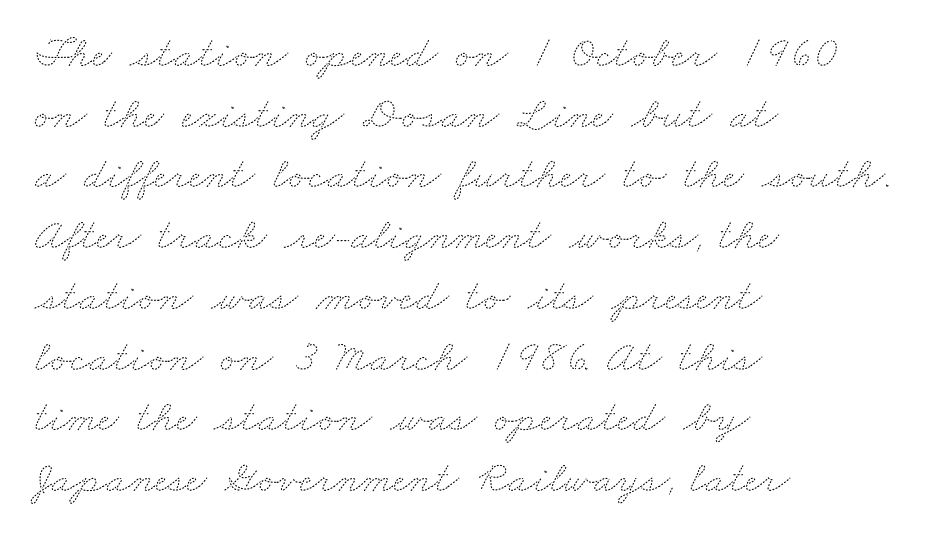
{"bold": "no", "weight": "thin", "width": "wide", "stroke_contrast": "medium", "x_height": "small", "monospaced": "no", "underline": "no", "align": "left", "line_spacing": "normal", "line_spacing_ratio": 1.35, "letter_spacing": "normal", "letter_spacing_em": 0.0, "glyph_px": 45}
